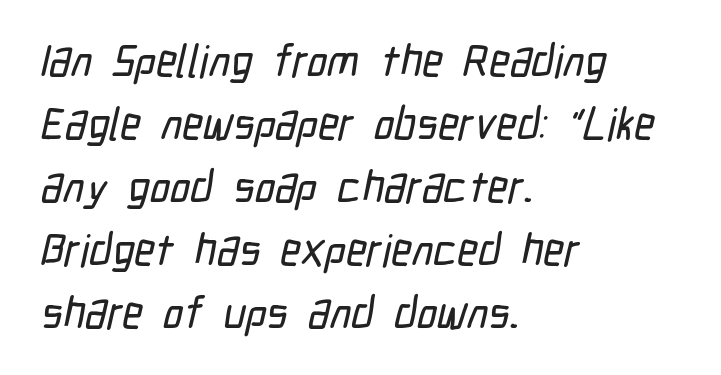
The image shows 45 px condensed sans-serif type; set left-aligned, normal line spacing (1.4x), normal letter spacing, not underlined; low stroke contrast and a medium x-height.
